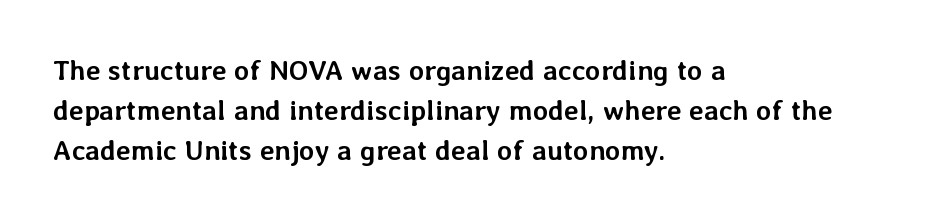
Typographic density is high because the face is bold. Is the letter spacing exaggerated? No — it looks like the ordinary default. Is the block centered? No — it sits flush against the left margin. Underline: absent. A normal amount of white space separates one row of letters from the next.
